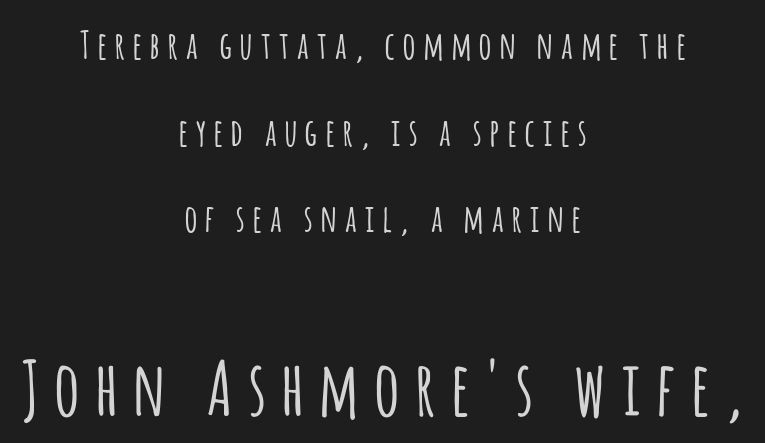
In this sample the second text group is rendered at the bigger scale. Short and long lines alike share a common midpoint. Typographically, this falls in the sans-serif category. The face used here is rendered with a markedly widened letterfit.
